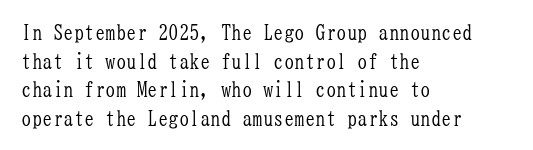
{"italic": "no", "bold": "no", "underline": "no", "align": "left", "line_spacing": "normal", "line_spacing_ratio": 1.36, "letter_spacing": "normal", "letter_spacing_em": 0.0, "glyph_px": 21}
